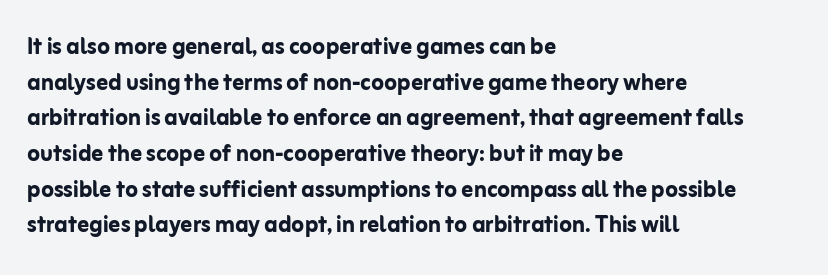
All the whitespace from short lines collects on the right. The typography opts for an upright posture over an oblique one. Heavy, bold letterforms. The horizontal fit of the characters is conventional and even. Descender tails drop into unmarked territory.
